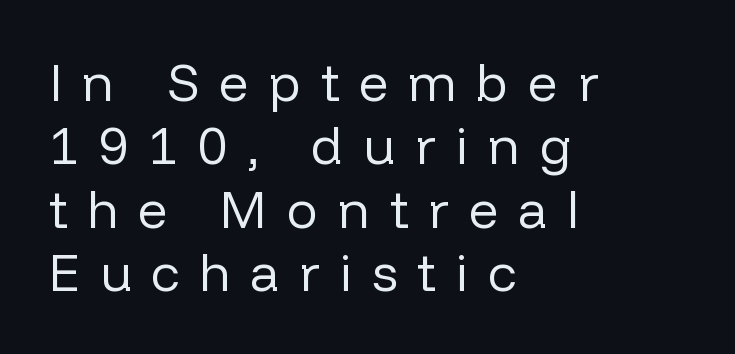
Q: Is the text bold? A: No.
Q: Is the text italic (slanted)? A: No, it is upright.
Q: Is the typeface a serif or a sans-serif typeface? A: Sans-serif.
Q: Is the text underlined? A: No.
Q: How is the paragraph aligned? A: Left-aligned.
Q: Is the spacing between letters normal or unusually wide? A: Unusually wide.
Q: Width (condensed, normal, or wide)? A: Normal.
Q: Stroke contrast? A: Low.
Q: x-height? A: Medium.
Q: Monospaced? A: No.
